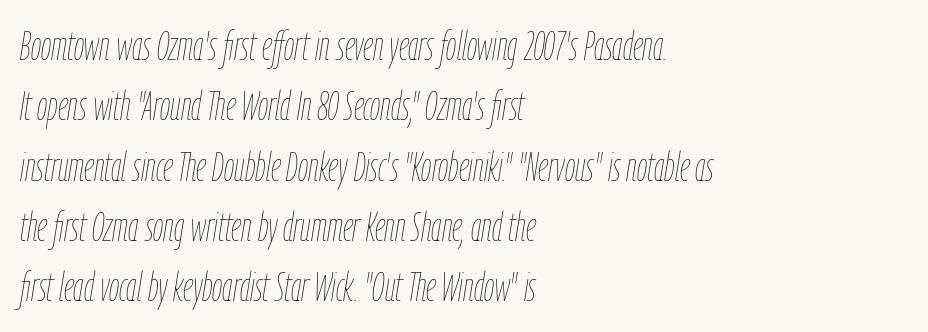
Q: Is the text bold? A: No.
Q: Is the text italic (slanted)? A: Yes, it leans right by about 9 degrees.
Q: Is the text underlined? A: No.
Q: How is the paragraph aligned? A: Left-aligned.
Q: Is the spacing between letters normal or unusually wide? A: Normal.
Q: Is the spacing between lines tight, normal or loose? A: Normal.
Q: Width (condensed, normal, or wide)? A: Condensed.
Q: Stroke contrast? A: Low.
Q: x-height? A: Medium.
Q: Monospaced? A: No.
